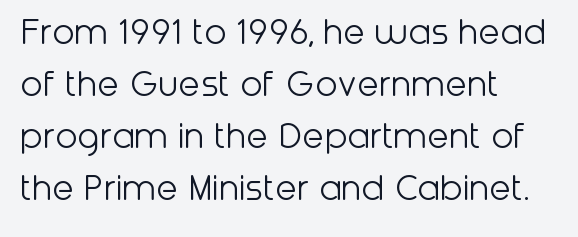
Q: Is the text bold? A: No.
Q: Is the text italic (slanted)? A: No, it is upright.
Q: Is the typeface a serif or a sans-serif typeface? A: Sans-serif.
Q: Is the text underlined? A: No.
Q: How is the paragraph aligned? A: Left-aligned.
Q: Is the spacing between letters normal or unusually wide? A: Normal.
Q: Is the spacing between lines tight, normal or loose? A: Normal.
Q: Width (condensed, normal, or wide)? A: Normal.
Q: Stroke contrast? A: Low.
Q: x-height? A: Medium.
Q: Monospaced? A: No.
